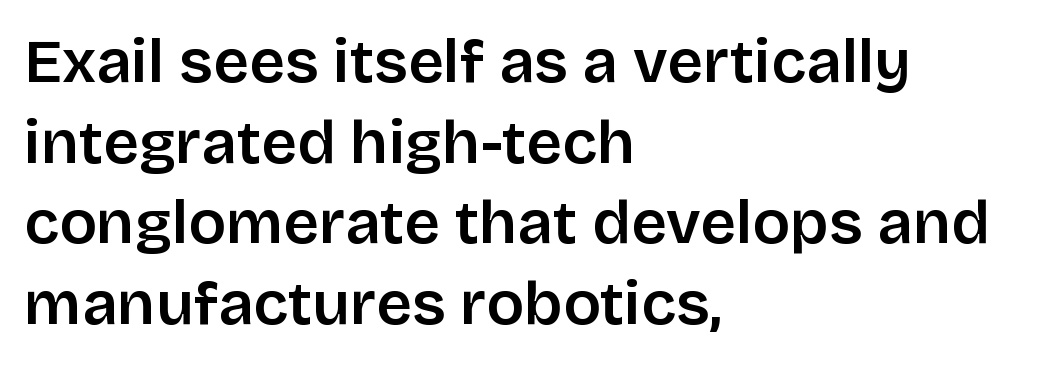
The letters stand upright; this is a roman face. This rendering employs a face without finishing strokes, i.e., a sans-serif. This is the in-between weight designers call semibold or demi. This sample has the flowing, uneven cadence of proportional lettering. Students, note that the glyphs here touch the page at normal intervals. Honestly, there is no underline to notice here at all.
